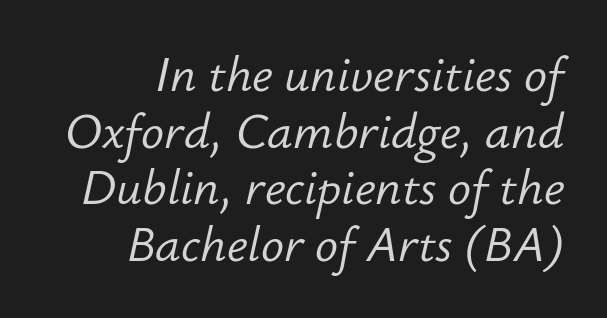
The lettering tilts uniformly, giving the passage an italic look. Clear beneath every line of the passage. In terms of letterspacing, this is plain default setting. The letters advance in unequal steps, a hallmark of proportional type.
